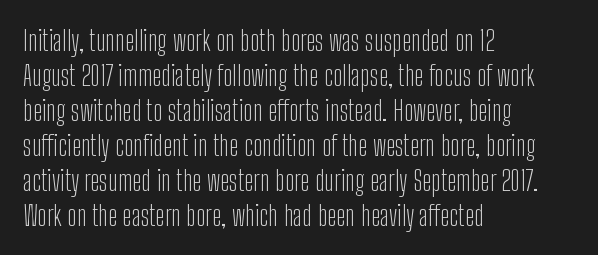
Q: Is the text bold? A: No.
Q: Is the text italic (slanted)? A: No, it is upright.
Q: Is the typeface a serif or a sans-serif typeface? A: Sans-serif.
Q: Is the text underlined? A: No.
Q: How is the paragraph aligned? A: Left-aligned.
Q: Is the spacing between letters normal or unusually wide? A: Normal.
Q: Is the spacing between lines tight, normal or loose? A: Normal.
Q: Width (condensed, normal, or wide)? A: Condensed.
Q: Stroke contrast? A: Low.
Q: x-height? A: Medium.
Q: Monospaced? A: No.
